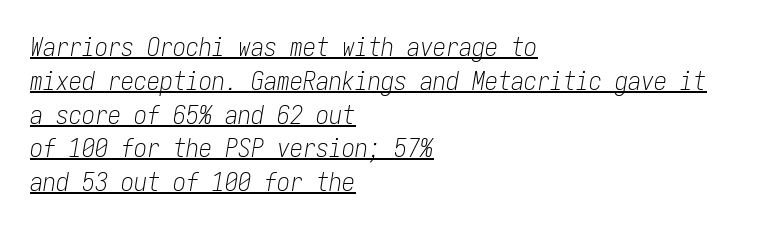
{"italic": "yes", "lean": "right", "slant_degrees": 9, "bold": "no", "underline": "yes", "align": "left", "line_spacing": "normal", "line_spacing_ratio": 1.3, "letter_spacing": "normal", "letter_spacing_em": 0.0, "glyph_px": 26}
